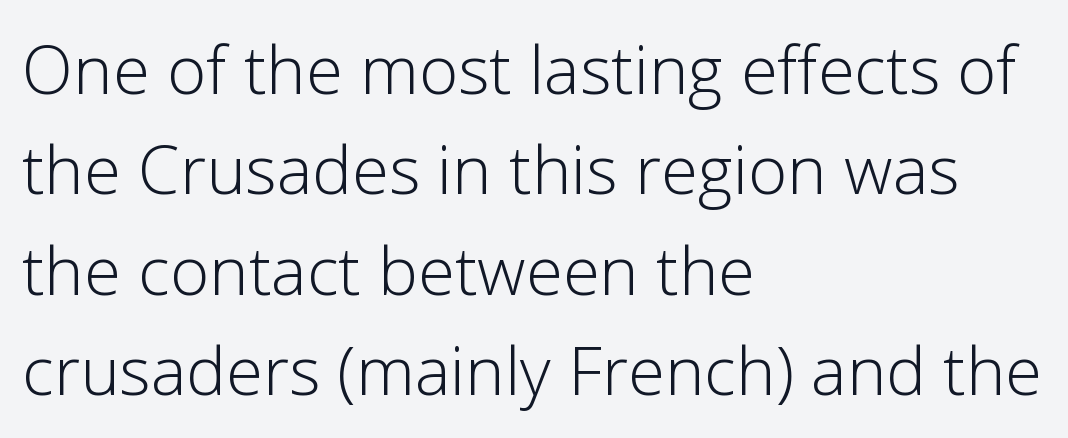
Look at the bottom of the vertical strokes: they stop flat, with no serifs. The weight would be labelled regular, book, light, or lighter still. Letter spacing: default. Upright lettering throughout.
